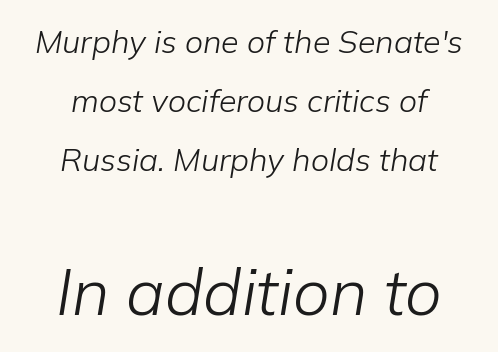
Q: Is the text bold? A: No.
Q: Is the text italic (slanted)? A: Yes, it leans right by about 9 degrees.
Q: Is the text underlined? A: No.
Q: How is the paragraph aligned? A: Centered.
Q: Is the spacing between letters normal or unusually wide? A: Normal.
Q: Which block of text is set in a larger size, the first (top) or the second (bottom)? A: The second (bottom) one.
Q: Width (condensed, normal, or wide)? A: Normal.
Q: Stroke contrast? A: Low.
Q: x-height? A: Medium.
Q: Monospaced? A: No.
